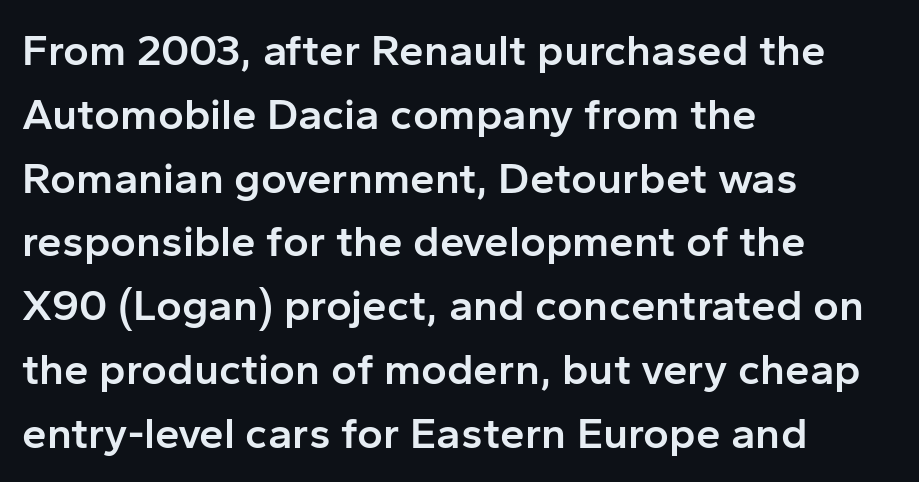
Q: Is the text bold? A: Semi-bold.
Q: Is the text italic (slanted)? A: No, it is upright.
Q: Is the typeface a serif or a sans-serif typeface? A: Sans-serif.
Q: Is the text underlined? A: No.
Q: How is the paragraph aligned? A: Left-aligned.
Q: Is the spacing between letters normal or unusually wide? A: Normal.
Q: Is the spacing between lines tight, normal or loose? A: Normal.
Q: Width (condensed, normal, or wide)? A: Normal.
Q: Stroke contrast? A: Low.
Q: x-height? A: Medium.
Q: Monospaced? A: No.
